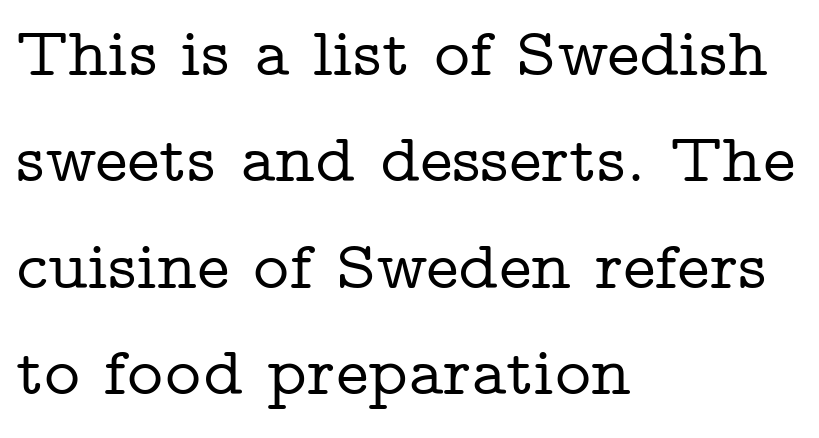
{"serif": "yes", "italic": "no", "width": "wide", "stroke_contrast": "low", "x_height": "medium", "monospaced": "no", "underline": "no", "align": "left", "line_spacing": "normal", "line_spacing_ratio": 1.54, "letter_spacing": "normal", "letter_spacing_em": 0.0, "glyph_px": 69}
